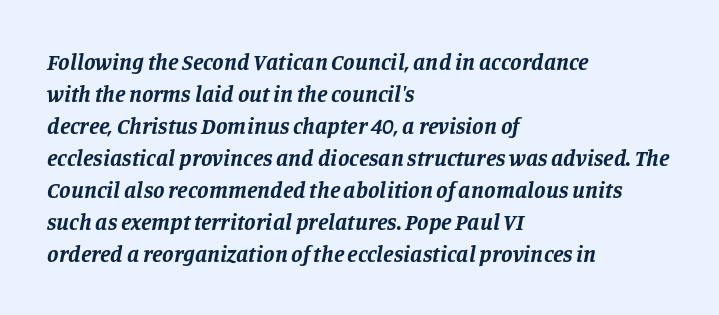
The image shows 23 px bold type, italic (leaning right); set left-aligned, normal line spacing (1.39x), normal letter spacing, not underlined.
